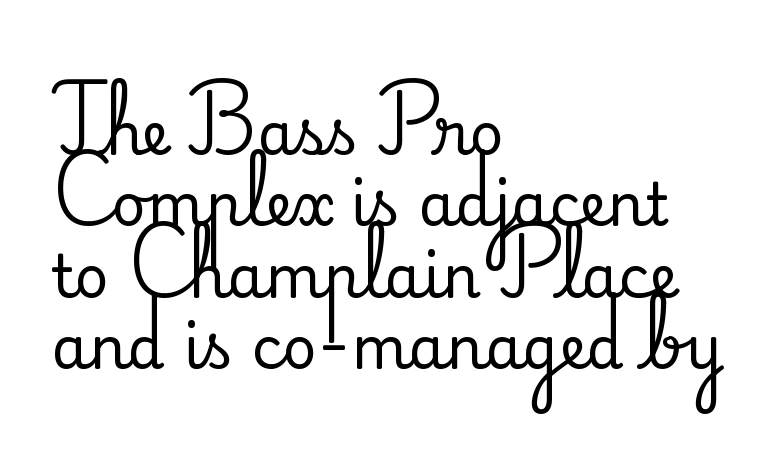
Q: Is the text italic (slanted)? A: No, it is upright.
Q: Is the typeface a serif or a sans-serif typeface? A: Serif.
Q: Is the text underlined? A: No.
Q: How is the paragraph aligned? A: Left-aligned.
Q: Is the spacing between letters normal or unusually wide? A: Normal.
Q: Width (condensed, normal, or wide)? A: Normal.
Q: Stroke contrast? A: Medium.
Q: x-height? A: Small.
Q: Monospaced? A: No.
